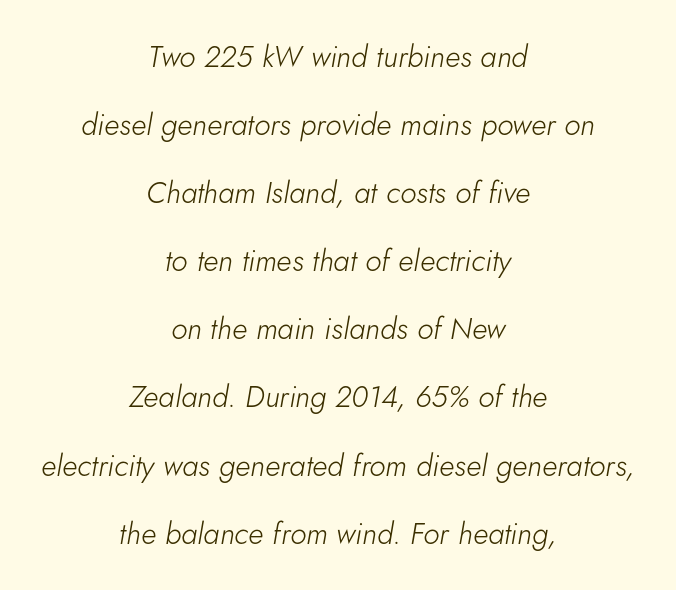
The passage shown is typed in a proportional face where columns would drift. Widely set lines give the paragraph a tall, airy silhouette. The font sits on the lighter half of the weight spectrum, regular included. Rule under the text: the space is simply empty. Tracking here is standard; glyphs follow each other at the usual distance.
